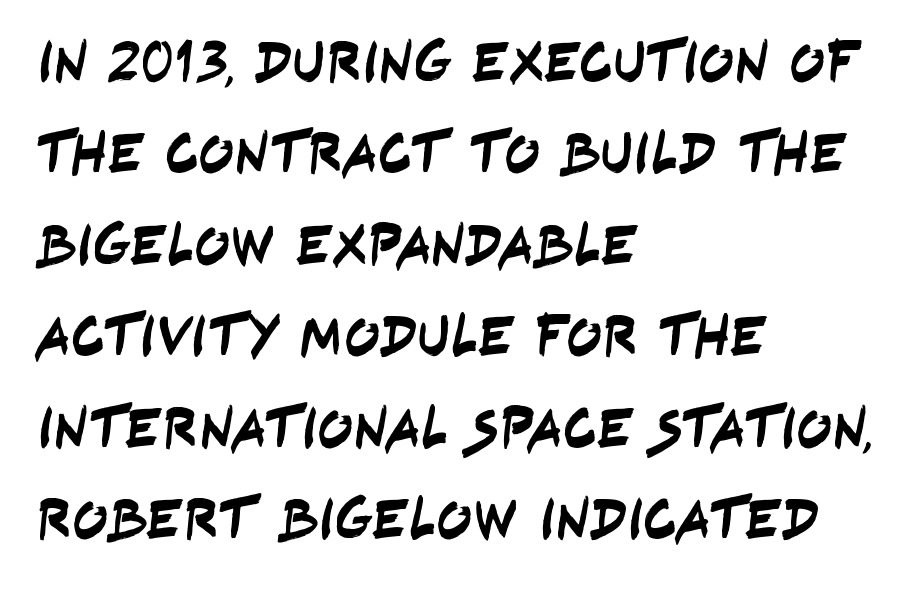
{"serif": "no", "width": "condensed", "stroke_contrast": "low", "x_height": "large", "monospaced": "no", "underline": "no", "align": "left", "line_spacing": "normal", "line_spacing_ratio": 1.55, "letter_spacing": "normal", "letter_spacing_em": 0.0, "glyph_px": 59}
